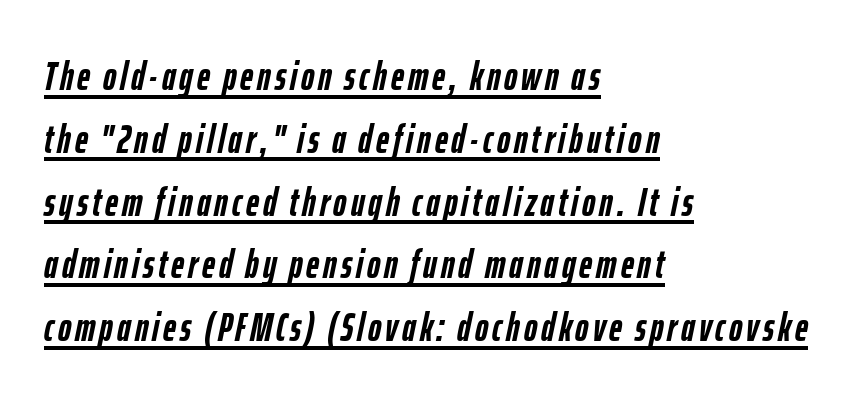
Reading down the block, your eye returns to a fixed left position each line. The typesetting leans heavy: a genuine bold. Interline gaps are of average width in this sample. A typesetter would call this proportional, since set widths differ per character. A typesetter would mark this as italic. Decoration check: the copy is underlined.
